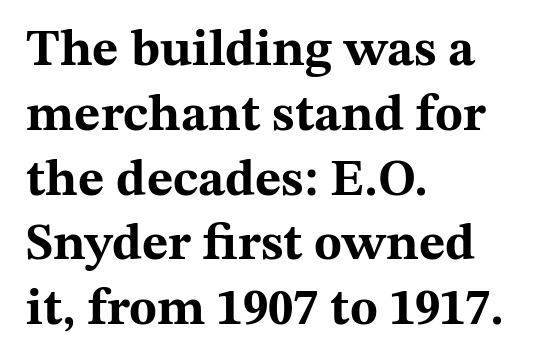
{"serif": "yes", "italic": "no", "bold": "yes", "weight": "bold", "width": "wide", "stroke_contrast": "medium", "x_height": "medium", "monospaced": "no", "underline": "no", "align": "left", "line_spacing": "normal", "line_spacing_ratio": 1.27, "letter_spacing": "normal", "letter_spacing_em": 0.0, "glyph_px": 51}
